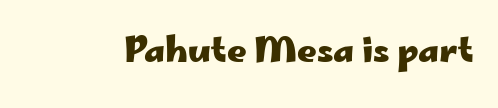
{"serif": "no", "italic": "no", "bold": "yes", "weight": "heavy", "width": "wide", "stroke_contrast": "low", "x_height": "small", "monospaced": "no", "underline": "no", "letter_spacing": "normal", "letter_spacing_em": 0.0, "glyph_px": 34}
